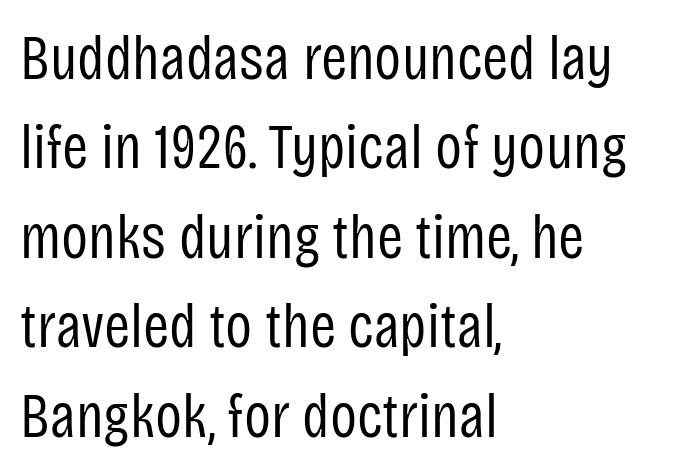
The image shows 63 px regular-weight, condensed sans-serif type, upright; set left-aligned, normal line spacing (1.42x), normal letter spacing, not underlined; low stroke contrast and a large x-height.
